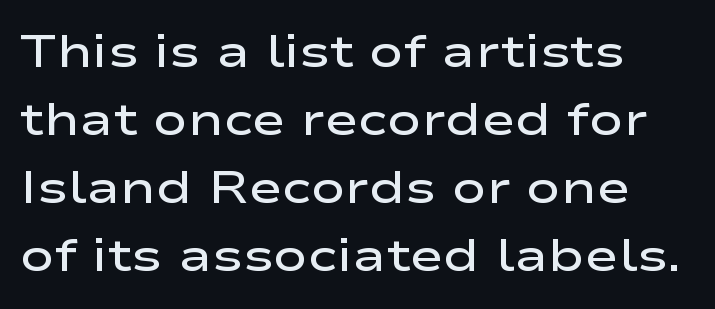
Compared with typical body copy, the letter spacing here is the same. Ordinary non-slanted type is in use. Reading down the column, the eye jumps a familiar distance to each next line. Varying glyph widths throughout — classic text-font behaviour.
